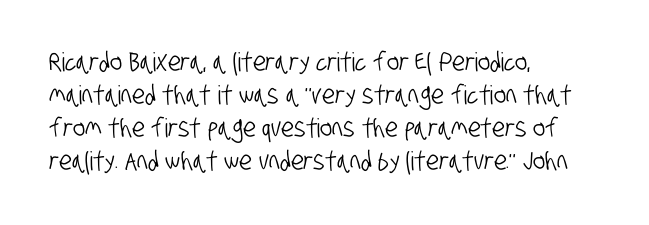
Q: Is the text underlined? A: No.
Q: How is the paragraph aligned? A: Left-aligned.
Q: Is the spacing between letters normal or unusually wide? A: Normal.
Q: Is the spacing between lines tight, normal or loose? A: Normal.
